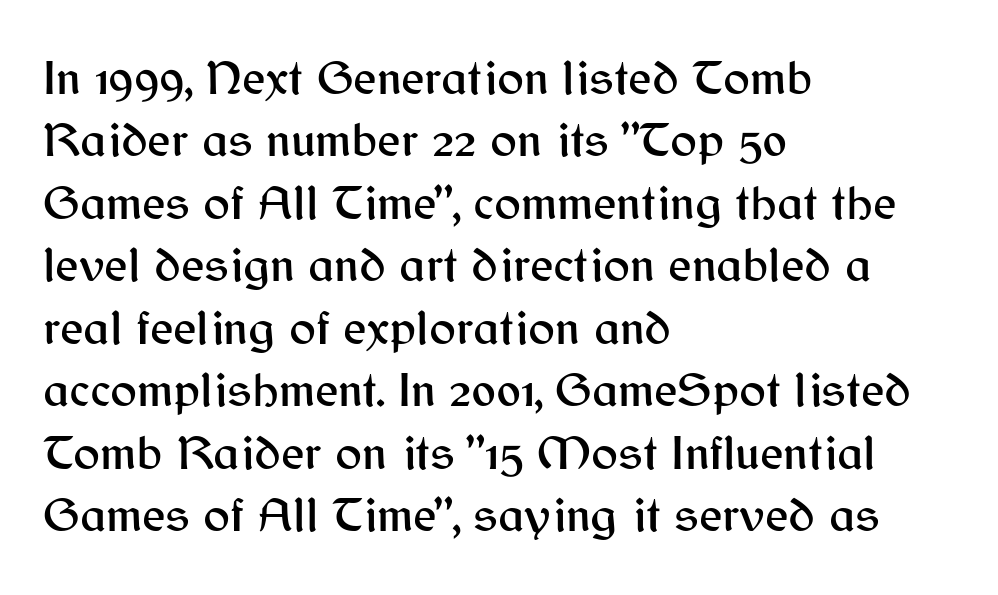
These lines are composed in type without serifs. Each letter keeps its own natural width here, so spacing adapts to shape. The glyphs are unaccompanied by any horizontal stroke below them. Line beginnings align vertically; line endings do not.
